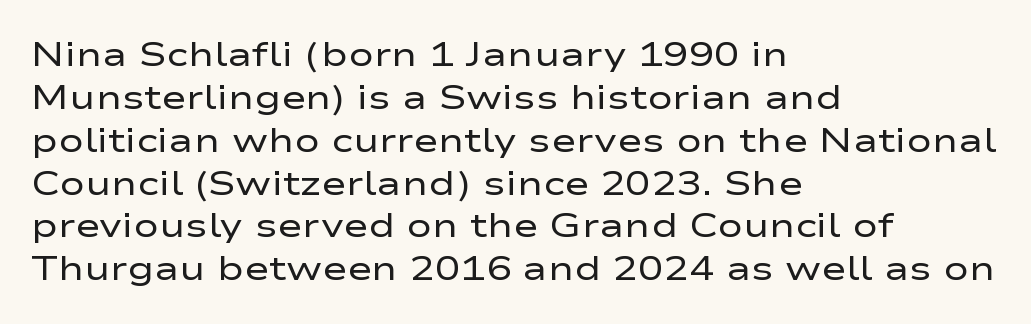
Ascenders rise straight up at ninety degrees. Is the type heavy? It reads as light-to-regular instead. In terms of letterform style, serifs are entirely absent. Successive baselines arrive at the customary interval. The rendering anchors every line to the left-hand side.
